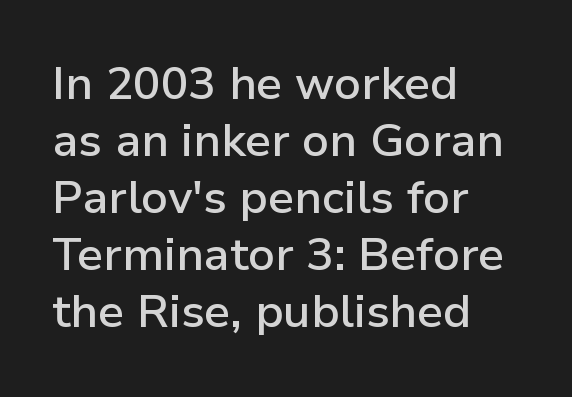
Q: Is the text bold? A: Semi-bold.
Q: Is the text italic (slanted)? A: No, it is upright.
Q: Is the typeface a serif or a sans-serif typeface? A: Sans-serif.
Q: Is the text underlined? A: No.
Q: How is the paragraph aligned? A: Left-aligned.
Q: Is the spacing between letters normal or unusually wide? A: Normal.
Q: Width (condensed, normal, or wide)? A: Normal.
Q: Stroke contrast? A: Low.
Q: x-height? A: Medium.
Q: Monospaced? A: No.
